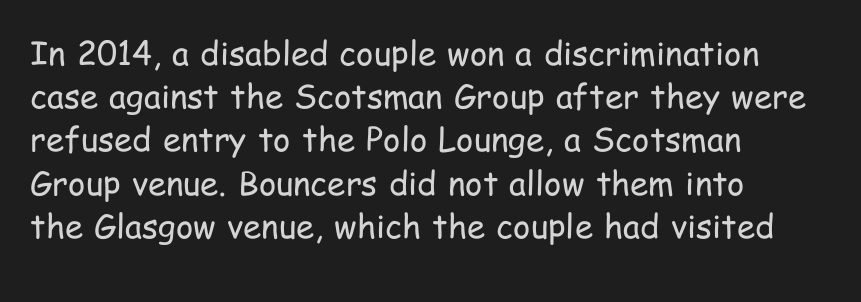
{"serif": "no", "italic": "no", "bold": "no", "weight": "regular", "width": "condensed", "stroke_contrast": "low", "x_height": "medium", "monospaced": "no", "underline": "no", "align": "left", "line_spacing": "normal", "line_spacing_ratio": 1.31, "letter_spacing": "normal", "letter_spacing_em": 0.0, "glyph_px": 33}
